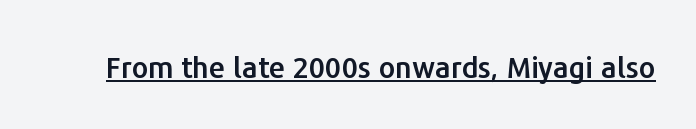
{"serif": "no", "italic": "no", "width": "normal", "stroke_contrast": "low", "x_height": "medium", "monospaced": "no", "underline": "yes", "letter_spacing": "normal", "letter_spacing_em": 0.0, "glyph_px": 29}
